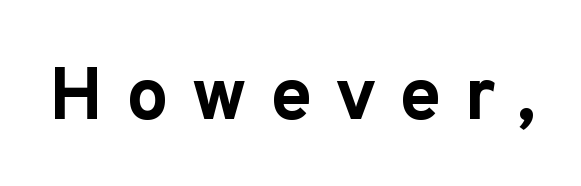
{"serif": "no", "italic": "no", "bold": "yes", "weight": "bold", "width": "normal", "stroke_contrast": "low", "x_height": "medium", "monospaced": "no", "underline": "no", "letter_spacing": "wide", "letter_spacing_em": 0.3, "glyph_px": 75}
